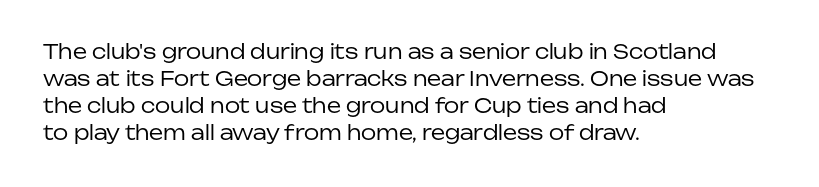
This sample uses an upright cut, with every glyph sitting square on the baseline. Reading down the column, the eye jumps a familiar distance to each next line. The horizontal fit of the characters is conventional and even. This is not heavy type; no bold has been used.
